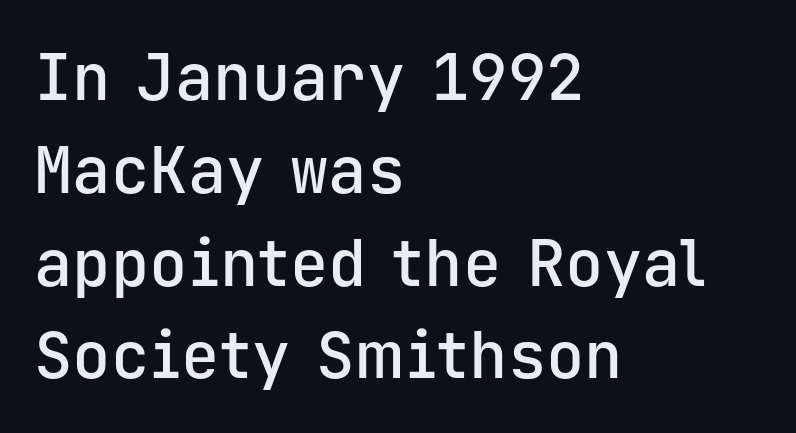
Q: Is the text bold? A: Semi-bold.
Q: Is the text italic (slanted)? A: No, it is upright.
Q: Is the typeface a serif or a sans-serif typeface? A: Sans-serif.
Q: Is the text underlined? A: No.
Q: How is the paragraph aligned? A: Left-aligned.
Q: Is the spacing between letters normal or unusually wide? A: Normal.
Q: Is the spacing between lines tight, normal or loose? A: Normal.
Q: Width (condensed, normal, or wide)? A: Normal.
Q: Stroke contrast? A: Low.
Q: x-height? A: Medium.
Q: Monospaced? A: Yes.
